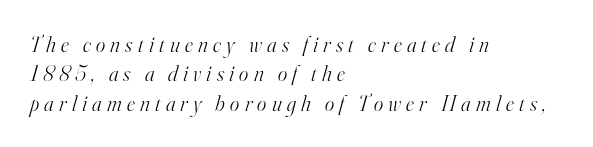
Q: Is the text bold? A: No.
Q: Is the text italic (slanted)? A: Yes, it leans right by about 16 degrees.
Q: Is the text underlined? A: No.
Q: How is the paragraph aligned? A: Left-aligned.
Q: Is the spacing between letters normal or unusually wide? A: Unusually wide.
Q: Is the spacing between lines tight, normal or loose? A: Normal.
